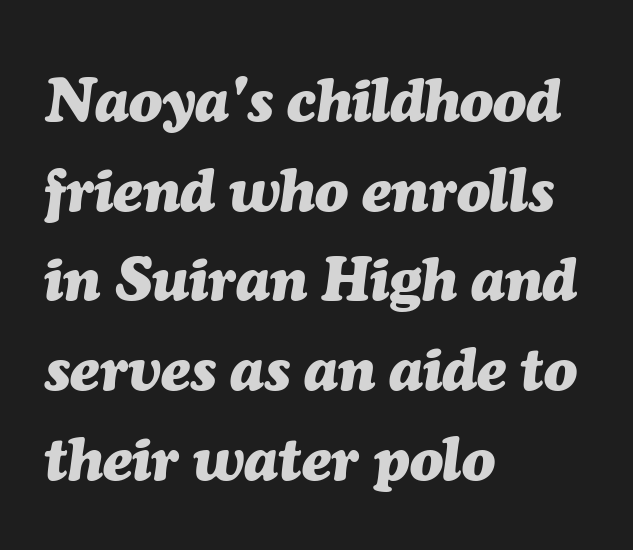
Q: Is the text bold? A: Yes.
Q: Is the text italic (slanted)? A: Yes, it leans right by about 7 degrees.
Q: Is the text underlined? A: No.
Q: How is the paragraph aligned? A: Left-aligned.
Q: Is the spacing between letters normal or unusually wide? A: Normal.
Q: Is the spacing between lines tight, normal or loose? A: Normal.
Q: Width (condensed, normal, or wide)? A: Normal.
Q: Stroke contrast? A: Medium.
Q: x-height? A: Medium.
Q: Monospaced? A: No.
